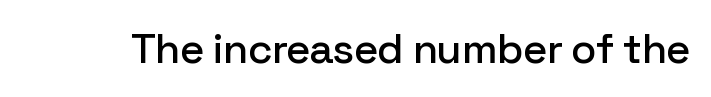
Q: Is the text italic (slanted)? A: No, it is upright.
Q: Is the typeface a serif or a sans-serif typeface? A: Sans-serif.
Q: Is the text underlined? A: No.
Q: Is the spacing between letters normal or unusually wide? A: Normal.
Q: Width (condensed, normal, or wide)? A: Normal.
Q: Stroke contrast? A: Low.
Q: x-height? A: Medium.
Q: Monospaced? A: No.
